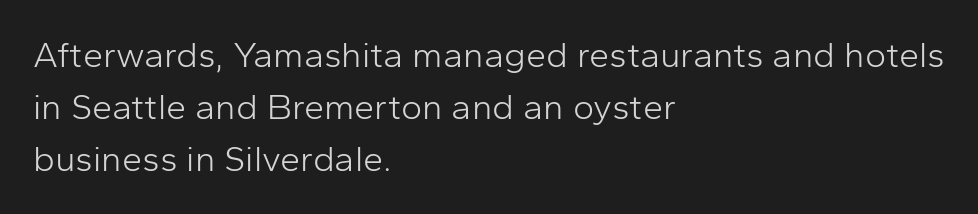
The image shows 36 px light sans-serif type, upright; set left-aligned, normal line spacing (1.44x), normal letter spacing, not underlined; low stroke contrast and a medium x-height.
